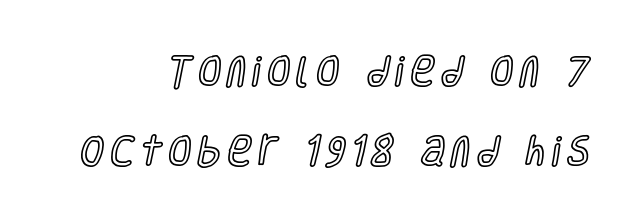
The image shows 33 px condensed type; set right-aligned, loose line spacing (2.43x), unusually wide letter spacing (+0.2 em), not underlined; a large x-height.
